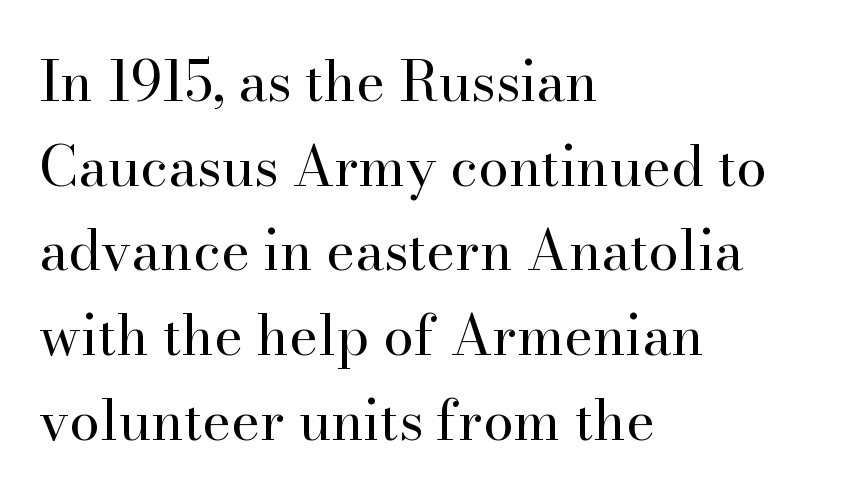
The image shows 55 px regular-weight serif type, upright; set left-aligned, normal line spacing (1.54x), normal letter spacing, not underlined; high stroke contrast and a small x-height.
